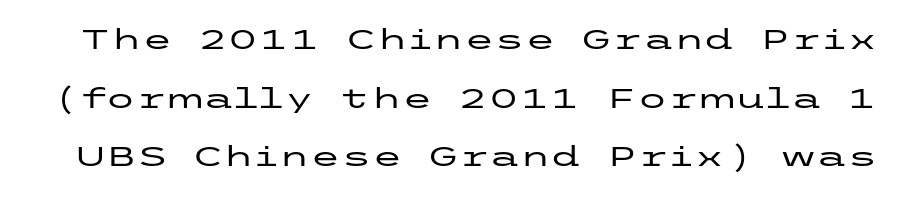
The image shows 28 px wide sans-serif type, upright; set loose line spacing (2.09x), normal letter spacing, not underlined; low stroke contrast and a medium x-height.
